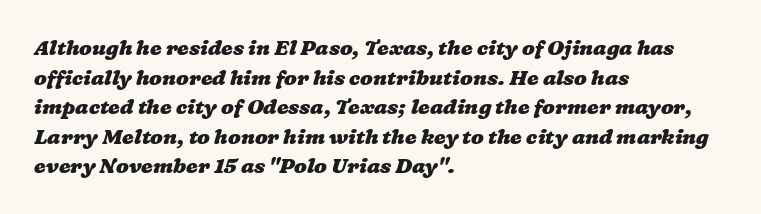
The image shows 21 px bold type; set left-aligned, normal line spacing (1.41x), normal letter spacing, not underlined.
